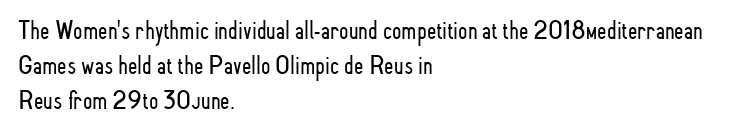
Q: Is the text bold? A: No.
Q: Is the text italic (slanted)? A: No, it is upright.
Q: Is the text underlined? A: No.
Q: How is the paragraph aligned? A: Left-aligned.
Q: Is the spacing between letters normal or unusually wide? A: Normal.
Q: Is the spacing between lines tight, normal or loose? A: Normal.
